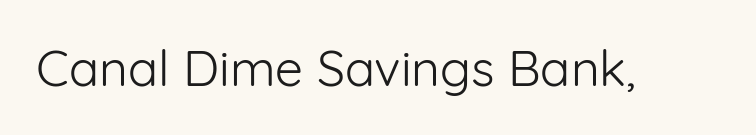
The image shows 50 px light sans-serif type, upright; set normal letter spacing, not underlined; low stroke contrast and a medium x-height.
